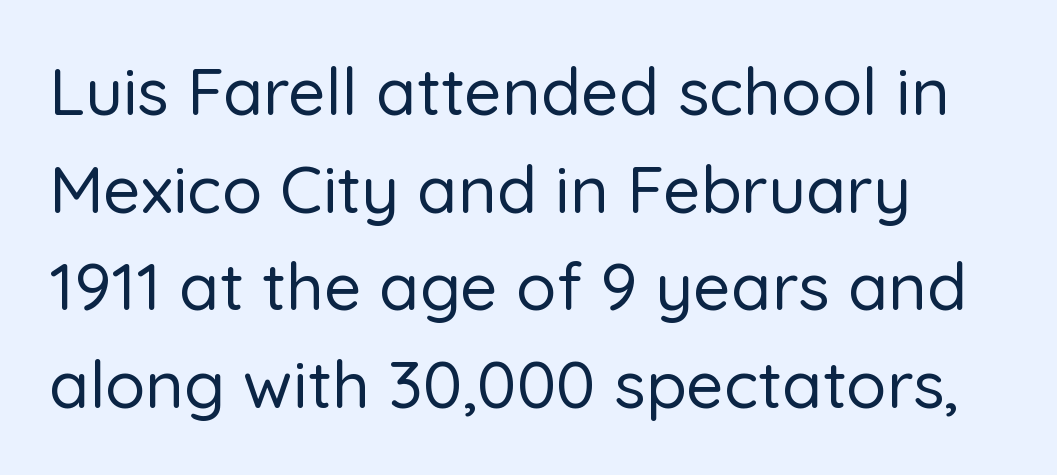
This is the regular roman posture of the typeface. Regarding serifs, this sample does without them. Honestly, there is no underline to notice here at all. Glyph-to-glyph distance matches everyday printed text. A typesetter would call this leading conventional body-copy spacing. If you drew a ruler down the left edge, every line would touch it.
